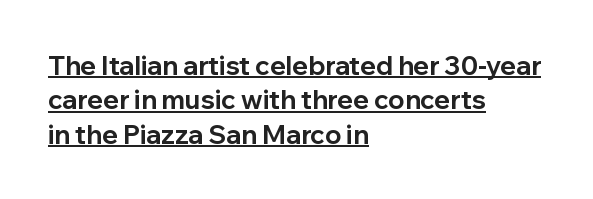
The image shows 26 px bold type, upright; set left-aligned, normal line spacing (1.32x), normal letter spacing, underlined.
